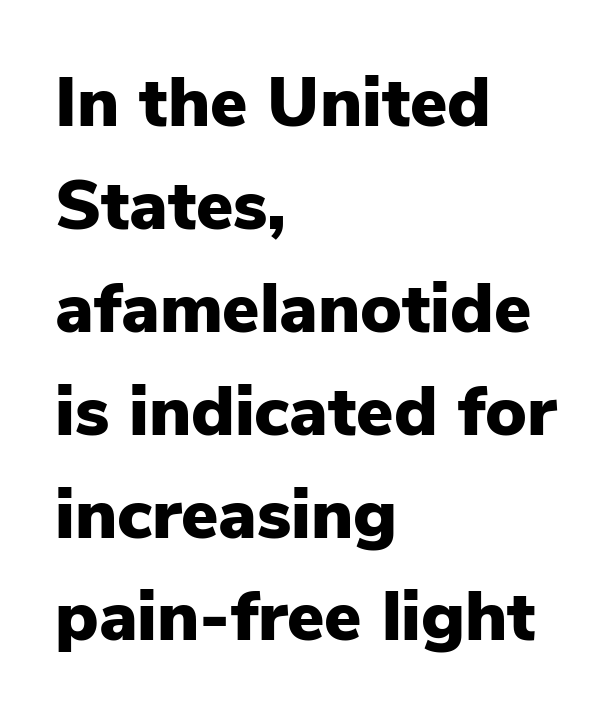
Each glyph is drawn with heavy, bold strokes. Underlining? Definitely not there. Quick note: not italic, upright. The rendering uses natural spacing where letterforms have individual widths. Letter spacing: default. The ragged edge is on the right, which tells us the setting is flush left.
